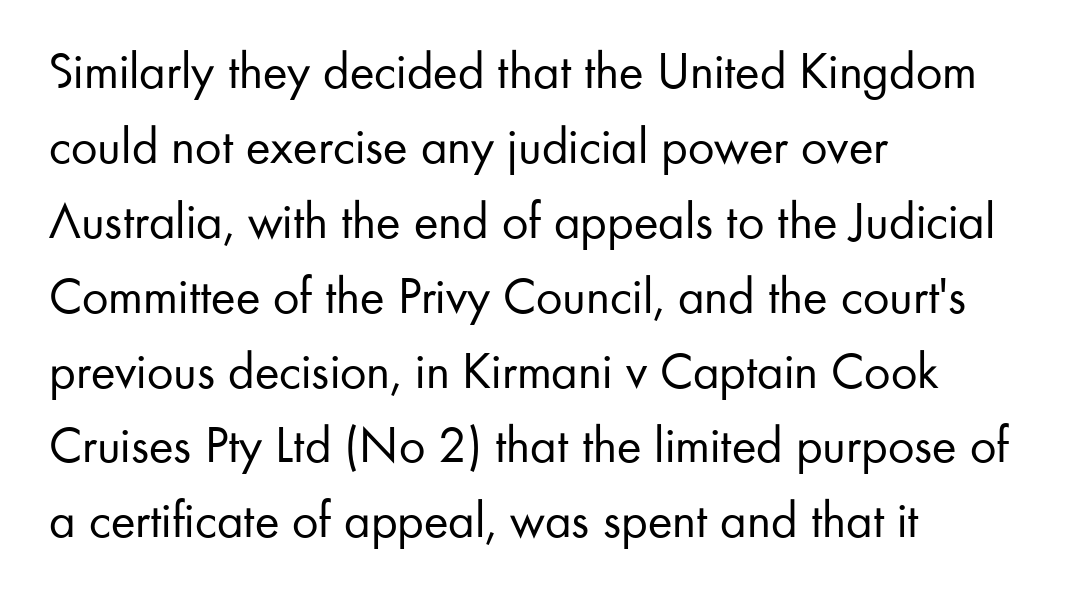
The image shows 52 px regular-weight sans-serif type, upright; set left-aligned, normal line spacing (1.44x), normal letter spacing, not underlined; low stroke contrast and a small x-height.
